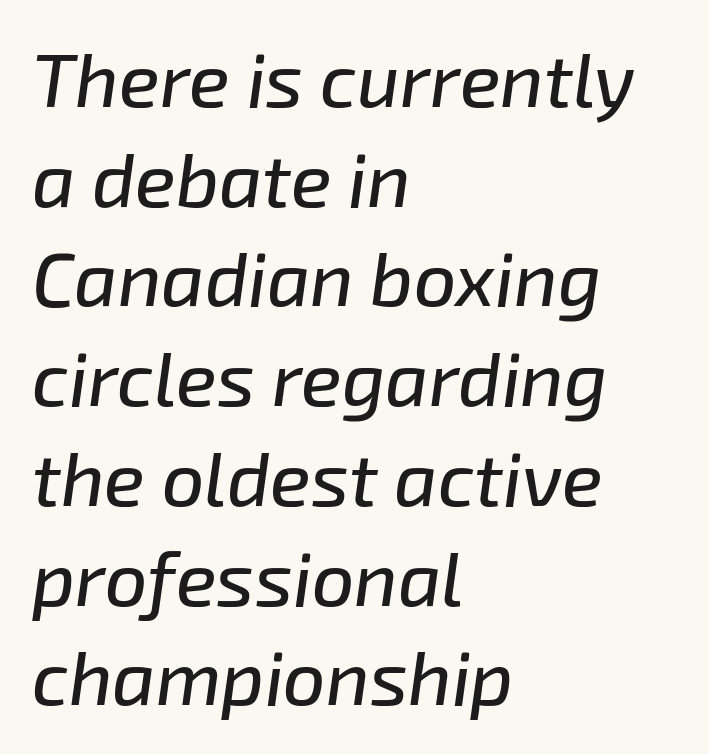
Q: Is the text italic (slanted)? A: Yes, it leans right by about 8 degrees.
Q: Is the text underlined? A: No.
Q: How is the paragraph aligned? A: Left-aligned.
Q: Is the spacing between letters normal or unusually wide? A: Normal.
Q: Is the spacing between lines tight, normal or loose? A: Normal.
Q: Width (condensed, normal, or wide)? A: Normal.
Q: Stroke contrast? A: Low.
Q: x-height? A: Medium.
Q: Monospaced? A: No.
